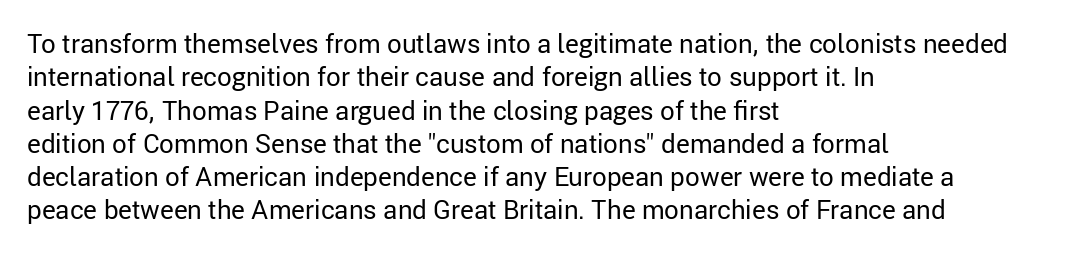
Compared with typical paragraphs, the rows here are spaced about the same. The letters stand straight up with perfectly vertical stems. Short and long lines alike share a common starting point at left. Is the stroke heavy? The answer is a plain regular-or-lighter. In terms of letterspacing, this is plain default setting. Just letters on the line, the space beneath them empty.
